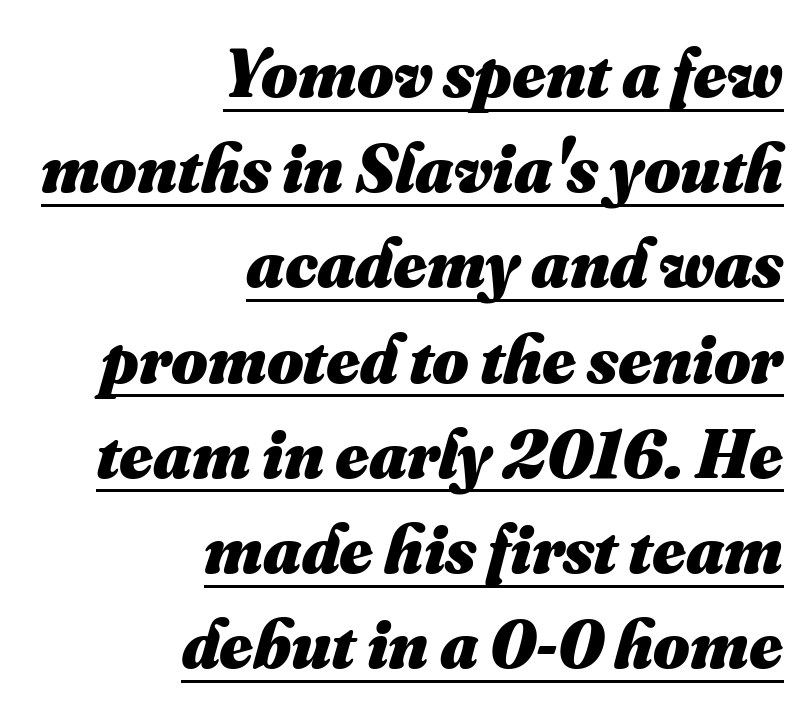
You could call the tracking neutral — neither tight nor loose. Proportional: the letters do not fall into vertical columns. Whoever set this chose a conventional vertical rhythm. Each line ends at the same right margin while the left side varies. The passage shown is underscored from start to finish.
